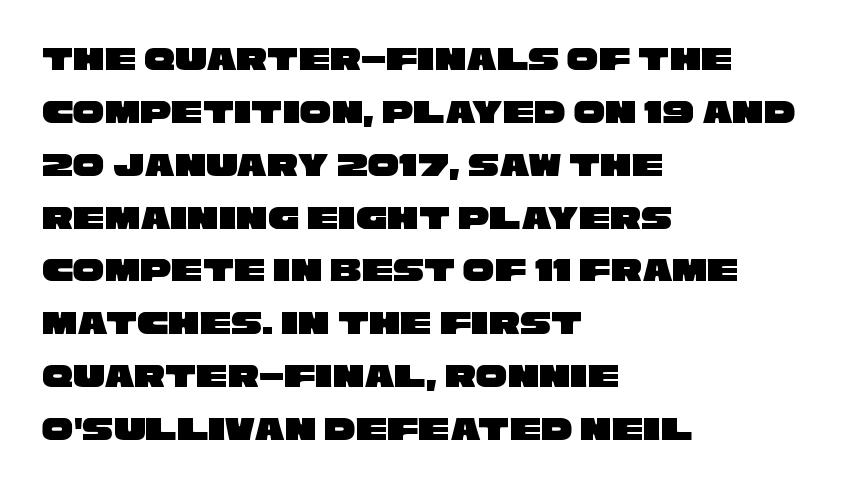
{"serif": "no", "width": "wide", "stroke_contrast": "low", "x_height": "large", "monospaced": "no", "underline": "no", "align": "left", "line_spacing": "normal", "line_spacing_ratio": 1.51, "letter_spacing": "normal", "letter_spacing_em": 0.0, "glyph_px": 35}
